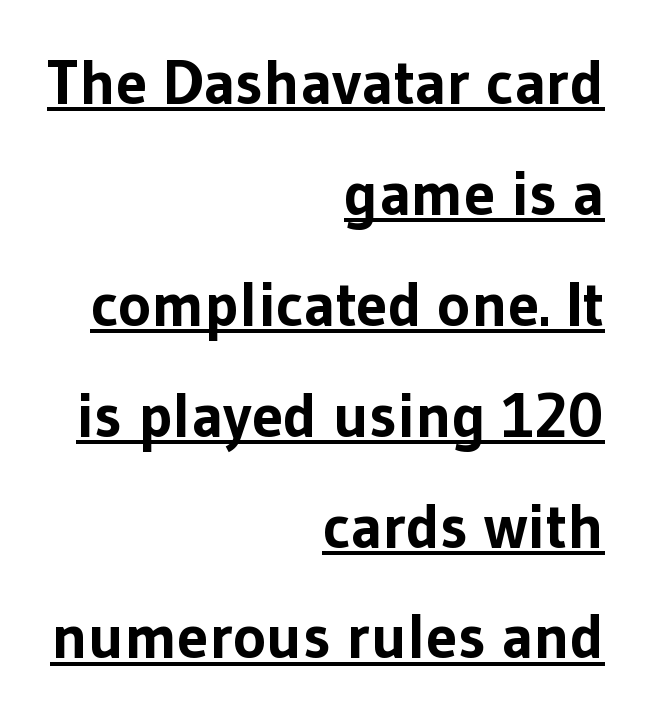
Q: Is the text bold? A: Yes.
Q: Is the text italic (slanted)? A: No, it is upright.
Q: Is the typeface a serif or a sans-serif typeface? A: Sans-serif.
Q: Is the text underlined? A: Yes.
Q: How is the paragraph aligned? A: Right-aligned.
Q: Is the spacing between letters normal or unusually wide? A: Normal.
Q: Width (condensed, normal, or wide)? A: Normal.
Q: Stroke contrast? A: Low.
Q: x-height? A: Medium.
Q: Monospaced? A: No.
